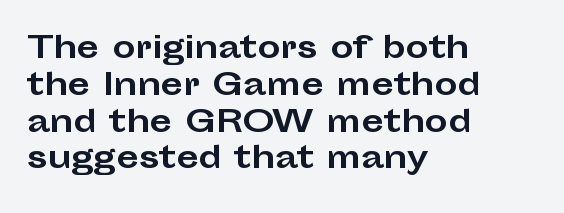
The face used here is proportionally spaced, like ordinary book or web type. Vertical strokes here are truly vertical. This sample is left-justified, so line endings fall wherever the words run out. Regarding leading, the lines here are spaced in the standard way.
